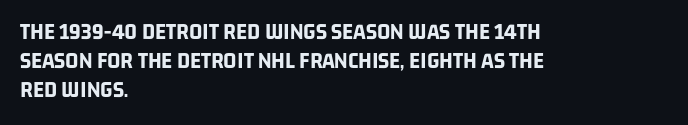
The foot of each line stays bare and open. The glyphs have the mass of a bold cut. This block has exactly the height ordinary leading produces. What stands out about the letter spacing? Nothing — it is the standard amount. In CSS terms this would be text-align: left.
